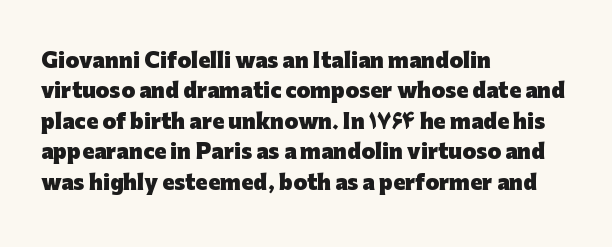
The image shows 20 px bold type, upright; set left-aligned, normal line spacing (1.52x), normal letter spacing, not underlined.
